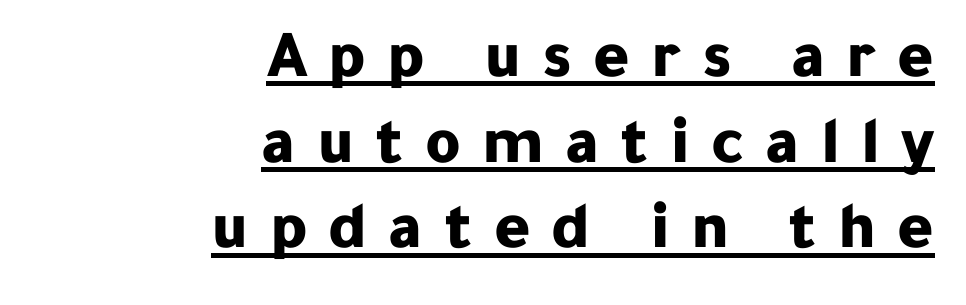
{"serif": "no", "italic": "no", "bold": "yes", "weight": "bold", "width": "normal", "stroke_contrast": "low", "x_height": "medium", "monospaced": "no", "underline": "yes", "align": "right", "line_spacing": "normal", "line_spacing_ratio": 1.26, "letter_spacing": "wide", "letter_spacing_em": 0.31, "glyph_px": 68}
